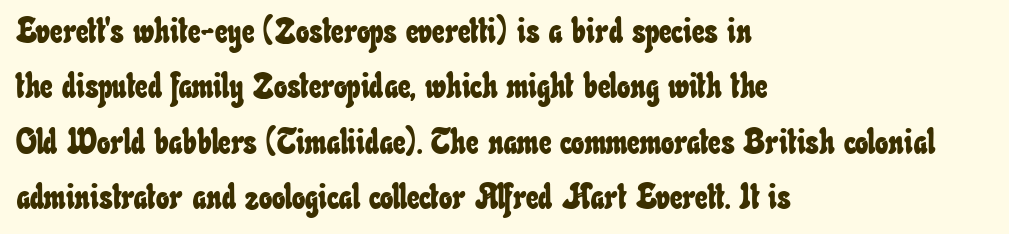
Q: Is the text underlined? A: No.
Q: How is the paragraph aligned? A: Left-aligned.
Q: Is the spacing between letters normal or unusually wide? A: Normal.
Q: Is the spacing between lines tight, normal or loose? A: Normal.
Q: Width (condensed, normal, or wide)? A: Condensed.
Q: Stroke contrast? A: Low.
Q: x-height? A: Small.
Q: Monospaced? A: No.
